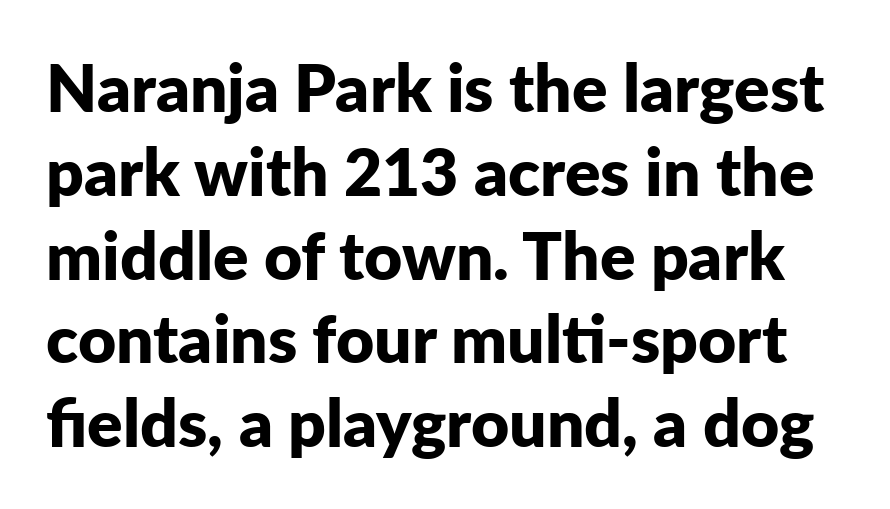
Q: Is the text bold? A: Yes.
Q: Is the text italic (slanted)? A: No, it is upright.
Q: Is the typeface a serif or a sans-serif typeface? A: Sans-serif.
Q: Is the text underlined? A: No.
Q: Is the spacing between letters normal or unusually wide? A: Normal.
Q: Is the spacing between lines tight, normal or loose? A: Normal.
Q: Width (condensed, normal, or wide)? A: Normal.
Q: Stroke contrast? A: Low.
Q: x-height? A: Medium.
Q: Monospaced? A: No.
